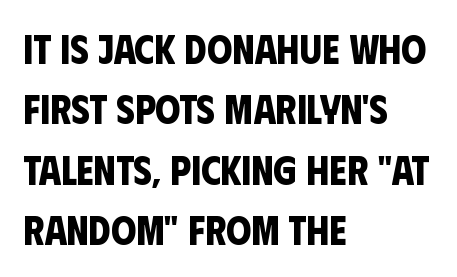
The lines are quadded left. The passage shown is typed in a proportional face where columns would drift. The glyphs have the mass of a bold cut. Examine the stroke ends and you'll find no serifs. The line-height multiplier appears to be the usual default.
